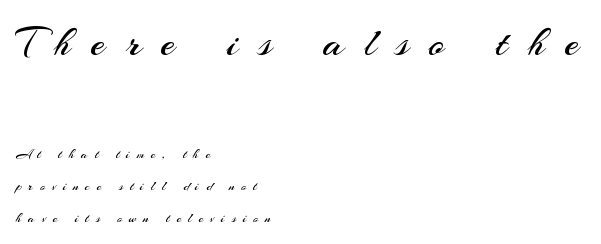
{"serif": "no", "bold": "no", "weight": "regular", "width": "normal", "stroke_contrast": "medium", "x_height": "small", "monospaced": "no", "underline": "no", "align": "left", "line_spacing": "loose", "line_spacing_ratio": 2.28, "letter_spacing": "wide", "letter_spacing_em": 0.48, "larger_block": "first", "size_ratio": 3.0, "glyph_px": 42}
